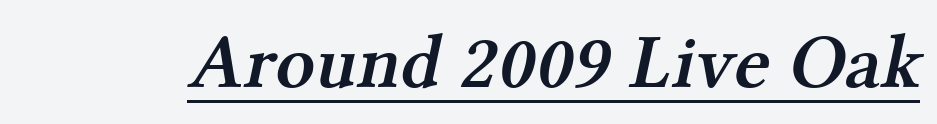
Q: Is the text bold? A: Semi-bold.
Q: Is the typeface a serif or a sans-serif typeface? A: Serif.
Q: Is the text underlined? A: Yes.
Q: Is the spacing between letters normal or unusually wide? A: Normal.
Q: Width (condensed, normal, or wide)? A: Normal.
Q: Stroke contrast? A: Medium.
Q: x-height? A: Medium.
Q: Monospaced? A: No.
